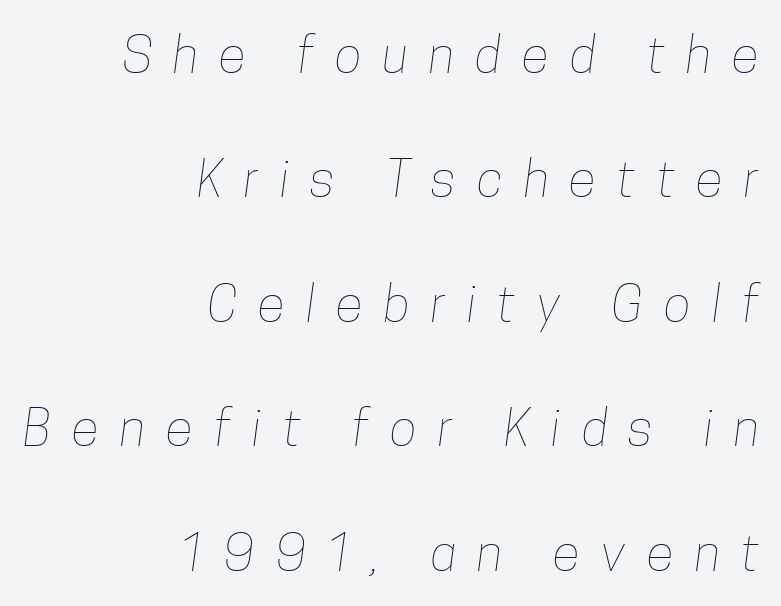
The lines in this sample share a right terminus and differ only in where they begin. The letterforms sit at book weight or below. Someone cranked the tracking dial way up on this one. The face used here is proportionally spaced, like ordinary book or web type. Plain, unruled lines of type.
